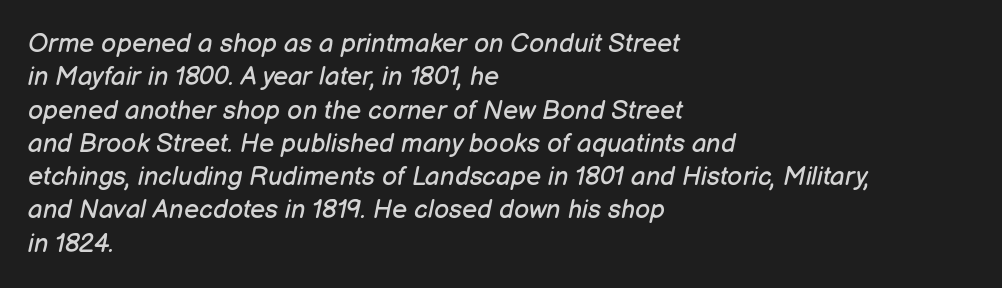
{"italic": "yes", "lean": "right", "slant_degrees": 12, "bold": "no", "underline": "no", "align": "left", "line_spacing": "normal", "line_spacing_ratio": 1.28, "letter_spacing": "normal", "letter_spacing_em": 0.0, "glyph_px": 26}
